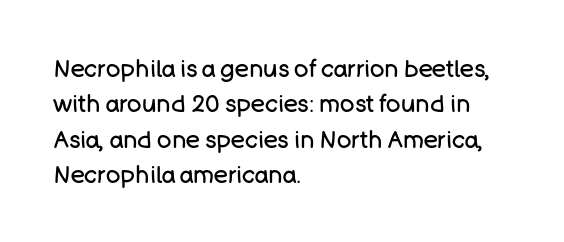
Q: Is the text bold? A: No.
Q: Is the text italic (slanted)? A: No, it is upright.
Q: Is the text underlined? A: No.
Q: How is the paragraph aligned? A: Left-aligned.
Q: Is the spacing between letters normal or unusually wide? A: Normal.
Q: Is the spacing between lines tight, normal or loose? A: Normal.
